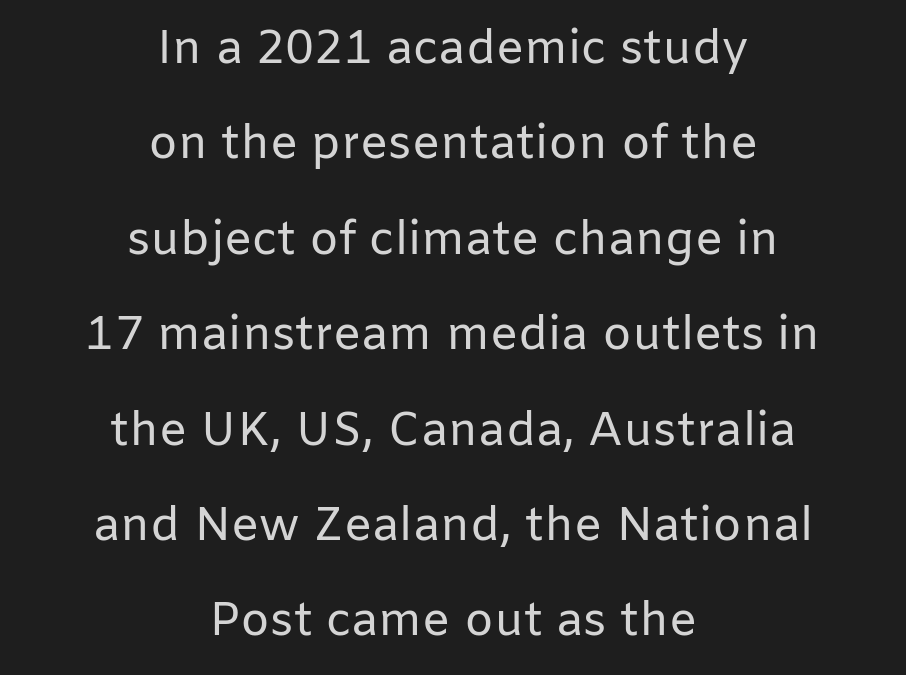
{"serif": "no", "italic": "no", "bold": "no", "weight": "regular", "width": "normal", "stroke_contrast": "low", "x_height": "medium", "monospaced": "no", "underline": "no", "align": "center", "line_spacing": "loose", "line_spacing_ratio": 2.03, "letter_spacing": "normal", "letter_spacing_em": 0.0, "glyph_px": 47}
